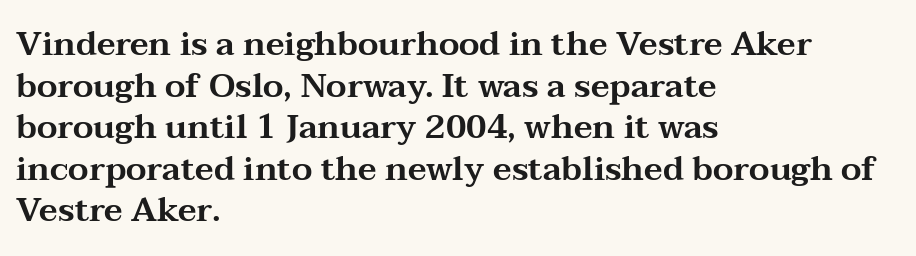
The space beneath each line is pristine and unruled. Varying glyph widths throughout — classic text-font behaviour. Nothing unusual about the tracking: characters are spaced as the font intends. The ragged edge is on the right, which tells us the setting is flush left.
